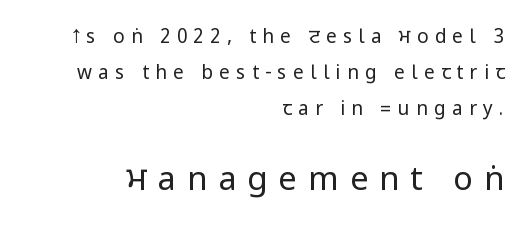
Q: Is the text bold? A: No.
Q: Is the text italic (slanted)? A: No, it is upright.
Q: Is the typeface a serif or a sans-serif typeface? A: Sans-serif.
Q: Is the text underlined? A: No.
Q: How is the paragraph aligned? A: Right-aligned.
Q: Is the spacing between letters normal or unusually wide? A: Unusually wide.
Q: Which block of text is set in a larger size, the first (top) or the second (bottom)? A: The second (bottom) one.
Q: Width (condensed, normal, or wide)? A: Condensed.
Q: Stroke contrast? A: Low.
